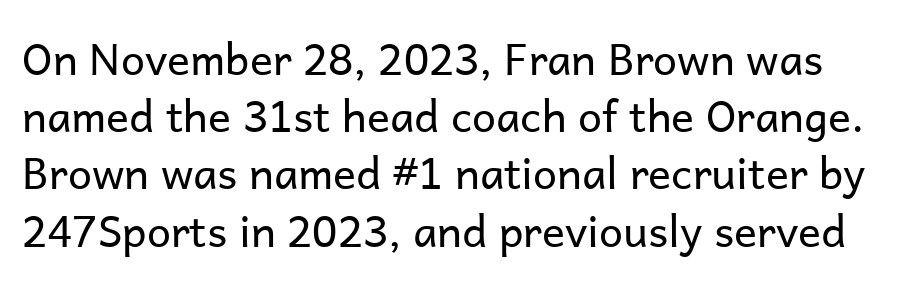
Q: Is the text bold? A: No.
Q: Is the text italic (slanted)? A: No, it is upright.
Q: Is the typeface a serif or a sans-serif typeface? A: Sans-serif.
Q: Is the text underlined? A: No.
Q: Is the spacing between letters normal or unusually wide? A: Normal.
Q: Is the spacing between lines tight, normal or loose? A: Normal.
Q: Width (condensed, normal, or wide)? A: Normal.
Q: Stroke contrast? A: Low.
Q: x-height? A: Medium.
Q: Monospaced? A: No.
